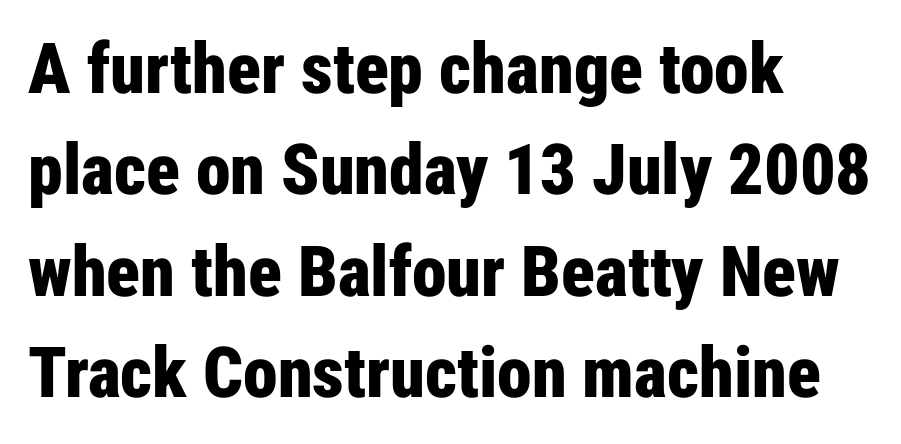
{"serif": "no", "italic": "no", "bold": "yes", "weight": "bold", "width": "condensed", "stroke_contrast": "low", "x_height": "medium", "monospaced": "no", "underline": "no", "align": "left", "line_spacing": "normal", "line_spacing_ratio": 1.45, "letter_spacing": "normal", "letter_spacing_em": 0.0, "glyph_px": 70}
